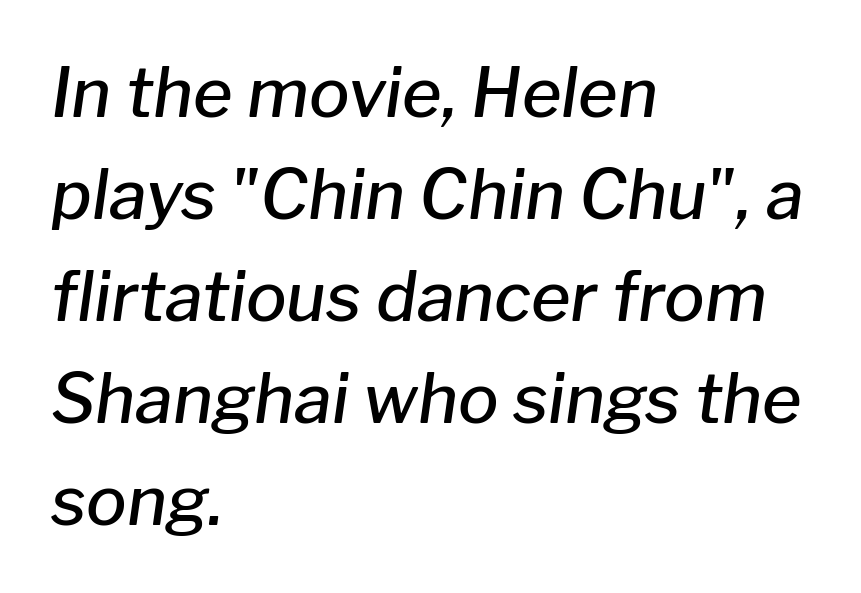
{"italic": "yes", "lean": "right", "slant_degrees": 8, "bold": "semi", "weight": "semibold", "width": "normal", "stroke_contrast": "low", "x_height": "medium", "monospaced": "no", "underline": "no", "align": "left", "line_spacing": "normal", "line_spacing_ratio": 1.5, "letter_spacing": "normal", "letter_spacing_em": 0.0, "glyph_px": 68}
